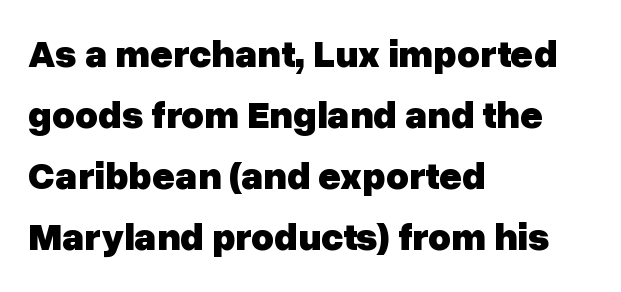
{"serif": "no", "italic": "no", "bold": "yes", "weight": "heavy", "width": "normal", "stroke_contrast": "low", "x_height": "medium", "monospaced": "no", "underline": "no", "align": "left", "line_spacing": "normal", "line_spacing_ratio": 1.56, "letter_spacing": "normal", "letter_spacing_em": 0.0, "glyph_px": 39}
